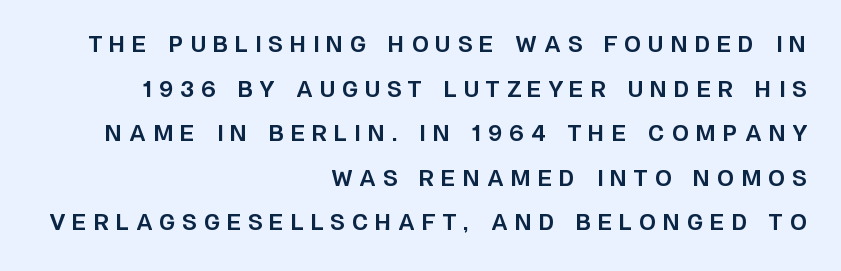
The image shows 21 px bold type, upright; set right-aligned, loose line spacing (2.12x), unusually wide letter spacing (+0.35 em), not underlined.
